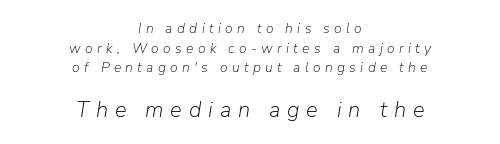
The image shows 22 px text type, italic (leaning right); set centered, normal line spacing (1.4x), unusually wide letter spacing (+0.31 em), not underlined; the second (bottom) block is 1.57x larger.
